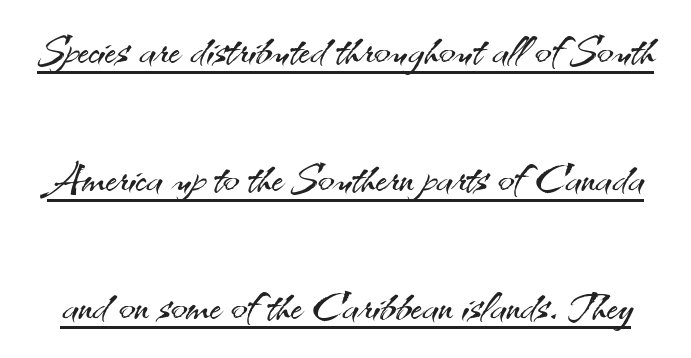
{"serif": "no", "bold": "no", "weight": "light", "width": "normal", "stroke_contrast": "medium", "x_height": "small", "monospaced": "no", "underline": "yes", "line_spacing": "loose", "line_spacing_ratio": 2.13, "letter_spacing": "normal", "letter_spacing_em": 0.0, "glyph_px": 60}
